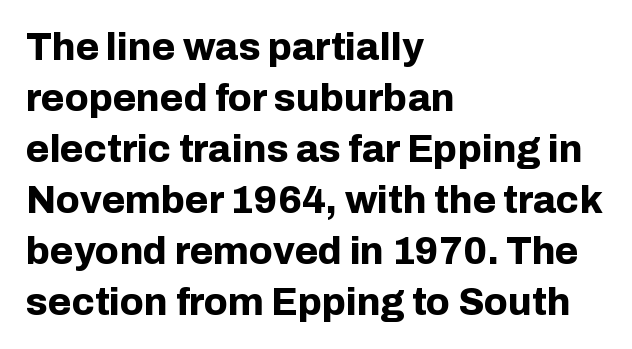
{"serif": "no", "italic": "no", "bold": "yes", "weight": "bold", "width": "normal", "stroke_contrast": "low", "x_height": "medium", "monospaced": "no", "underline": "no", "align": "left", "line_spacing": "normal", "line_spacing_ratio": 1.34, "letter_spacing": "normal", "letter_spacing_em": 0.0, "glyph_px": 38}
